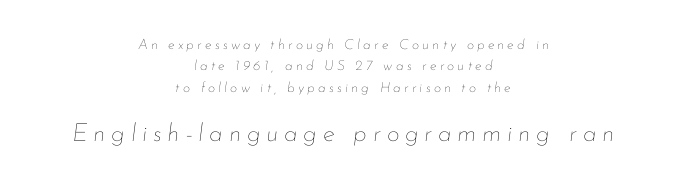
{"italic": "yes", "lean": "right", "slant_degrees": 7, "bold": "no", "underline": "no", "align": "center", "line_spacing": "normal", "line_spacing_ratio": 1.52, "letter_spacing": "wide", "letter_spacing_em": 0.23, "larger_block": "second", "size_ratio": 1.79, "glyph_px": 25}
